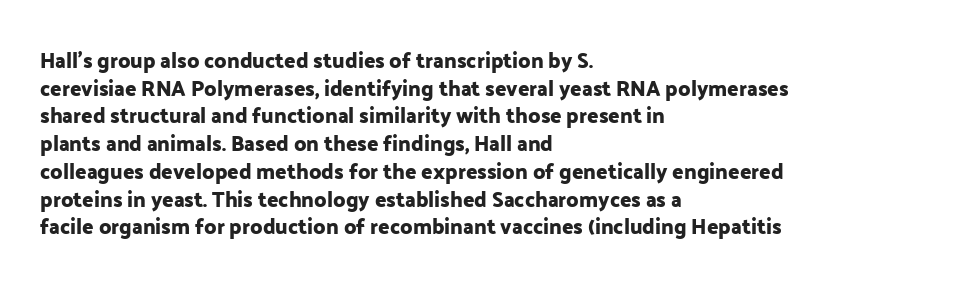
Every character sits straight up, as roman type does. Decoration check: the copy has no underline. A normal amount of white space separates one row of letters from the next. The passage shown has conventional tracking throughout.
